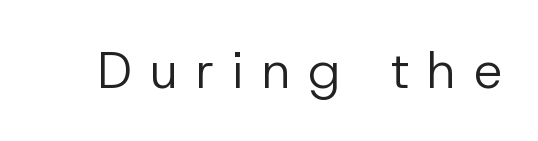
{"serif": "no", "italic": "no", "bold": "no", "weight": "regular", "width": "normal", "stroke_contrast": "low", "x_height": "medium", "monospaced": "no", "underline": "no", "letter_spacing": "wide", "letter_spacing_em": 0.35, "glyph_px": 51}
